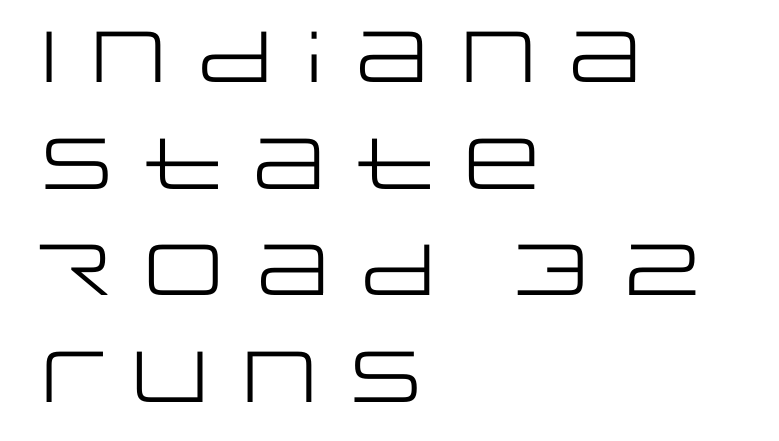
The letters carry no serifs — their stems end cleanly without finishing strokes. The line-height multiplier appears to be the usual default. Visually the block forms a straight wall on the left and a jagged coastline on the right. Honestly, the letter spacing is just normal — you wouldn't notice it. You can tell it's not italic because the verticals are truly vertical. The string is rendered with underlining switched off.
